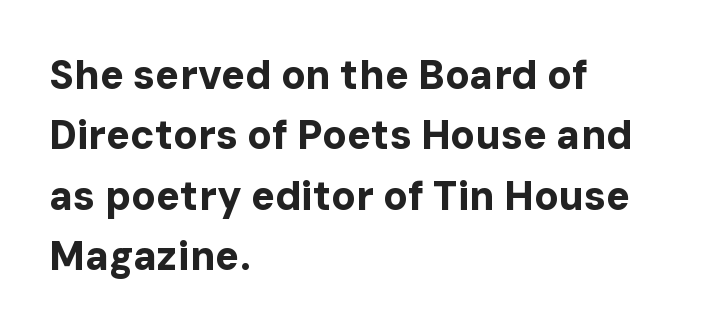
Q: Is the text bold? A: Yes.
Q: Is the text italic (slanted)? A: No, it is upright.
Q: Is the typeface a serif or a sans-serif typeface? A: Sans-serif.
Q: Is the text underlined? A: No.
Q: How is the paragraph aligned? A: Left-aligned.
Q: Is the spacing between letters normal or unusually wide? A: Normal.
Q: Is the spacing between lines tight, normal or loose? A: Normal.
Q: Width (condensed, normal, or wide)? A: Normal.
Q: Stroke contrast? A: Low.
Q: x-height? A: Medium.
Q: Monospaced? A: No.
